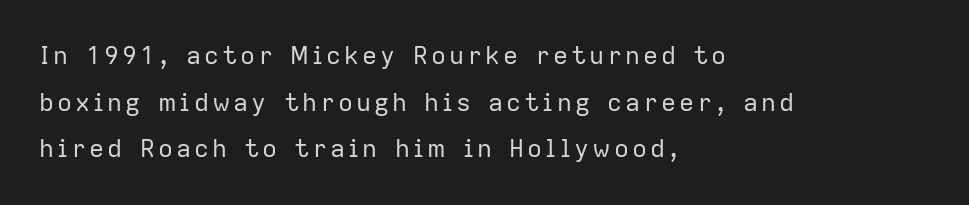
Q: Is the text bold? A: No.
Q: Is the text italic (slanted)? A: No, it is upright.
Q: Is the text underlined? A: No.
Q: How is the paragraph aligned? A: Left-aligned.
